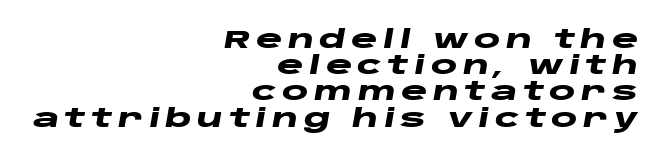
{"italic": "yes", "lean": "right", "slant_degrees": 10, "bold": "yes", "underline": "no", "align": "right", "line_spacing": "tight", "line_spacing_ratio": 1.05, "letter_spacing": "wide", "letter_spacing_em": 0.22, "glyph_px": 25}
